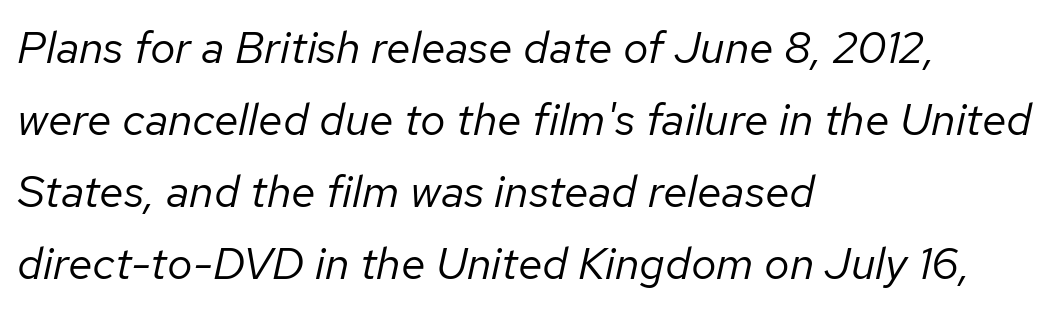
Q: Is the text bold? A: No.
Q: Is the text italic (slanted)? A: Yes, it leans right by about 12 degrees.
Q: Is the text underlined? A: No.
Q: How is the paragraph aligned? A: Left-aligned.
Q: Is the spacing between letters normal or unusually wide? A: Normal.
Q: Is the spacing between lines tight, normal or loose? A: Normal.
Q: Width (condensed, normal, or wide)? A: Normal.
Q: Stroke contrast? A: Low.
Q: x-height? A: Medium.
Q: Monospaced? A: No.
